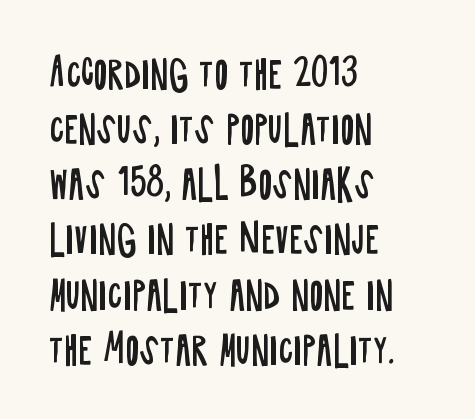
{"serif": "no", "italic": "no", "bold": "no", "weight": "regular", "width": "condensed", "stroke_contrast": "low", "x_height": "large", "monospaced": "no", "underline": "no", "align": "left", "line_spacing": "normal", "line_spacing_ratio": 1.49, "letter_spacing": "normal", "letter_spacing_em": 0.0, "glyph_px": 37}
